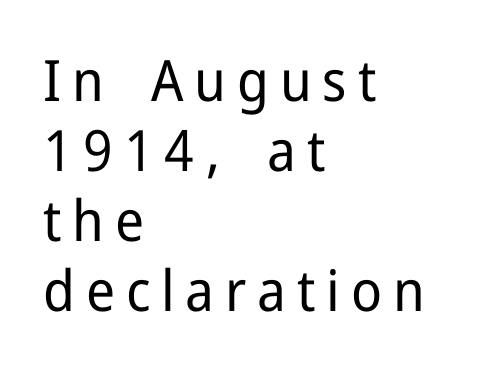
The image shows 57 px regular-weight sans-serif type, upright; set left-aligned, line spacing 1.23x, not underlined; low stroke contrast and a medium x-height.
